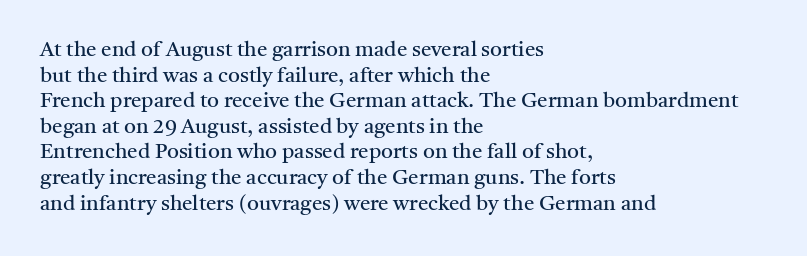
{"italic": "no", "bold": "no", "underline": "no", "align": "left", "line_spacing_ratio": 1.22, "letter_spacing": "normal", "letter_spacing_em": 0.0, "glyph_px": 21}
